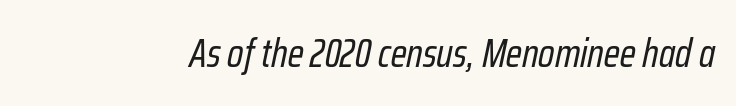
The image shows 40 px regular-weight, condensed type, italic (leaning right); set normal letter spacing, not underlined; low stroke contrast and a medium x-height.
